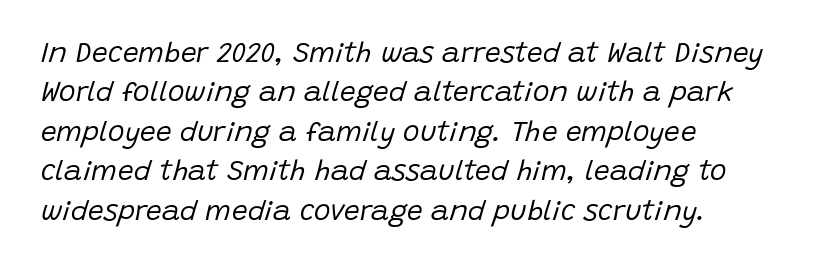
Q: Is the text bold? A: No.
Q: Is the text italic (slanted)? A: Yes, it leans right by about 15 degrees.
Q: Is the text underlined? A: No.
Q: How is the paragraph aligned? A: Left-aligned.
Q: Is the spacing between letters normal or unusually wide? A: Normal.
Q: Is the spacing between lines tight, normal or loose? A: Normal.
Q: Width (condensed, normal, or wide)? A: Normal.
Q: Stroke contrast? A: Low.
Q: x-height? A: Large.
Q: Monospaced? A: No.
